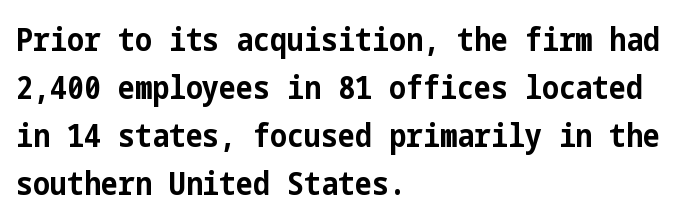
{"serif": "no", "italic": "no", "bold": "yes", "weight": "bold", "width": "condensed", "stroke_contrast": "low", "x_height": "medium", "underline": "no", "align": "left", "line_spacing": "normal", "line_spacing_ratio": 1.5, "letter_spacing": "normal", "letter_spacing_em": 0.0, "glyph_px": 32}
